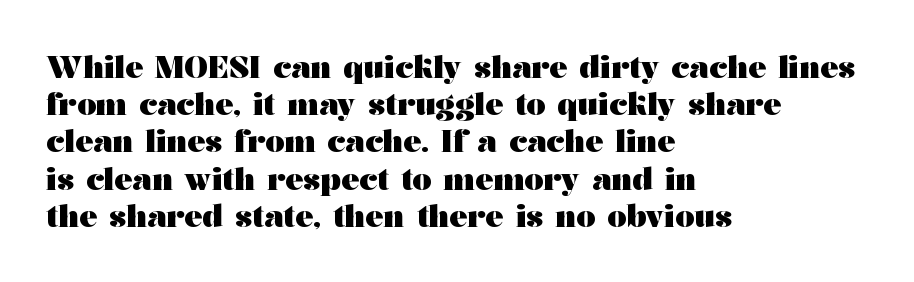
Q: Is the text bold? A: Yes.
Q: Is the text italic (slanted)? A: No, it is upright.
Q: Is the typeface a serif or a sans-serif typeface? A: Serif.
Q: Is the text underlined? A: No.
Q: How is the paragraph aligned? A: Left-aligned.
Q: Is the spacing between letters normal or unusually wide? A: Normal.
Q: Width (condensed, normal, or wide)? A: Wide.
Q: Stroke contrast? A: Medium.
Q: x-height? A: Medium.
Q: Monospaced? A: No.
